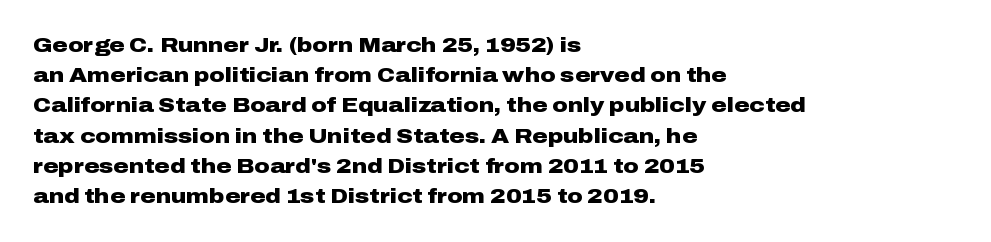
The image shows 21 px bold type, upright; set left-aligned, normal line spacing (1.44x), normal letter spacing, not underlined.
